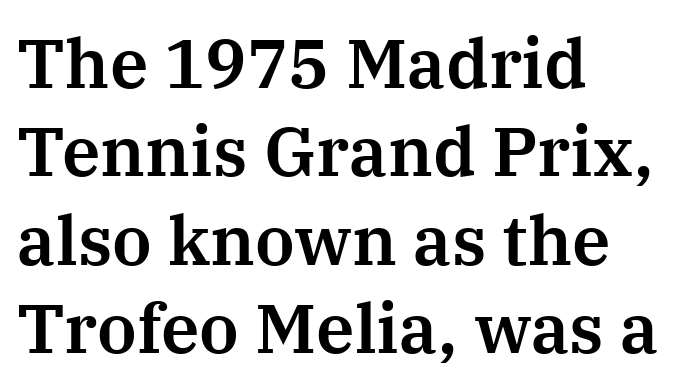
The letters advance in unequal steps, a hallmark of proportional type. The line-height multiplier appears to be the usual default. A serif font was chosen for this passage. Notice how the passage keeps a crisp vertical edge on the left only.
